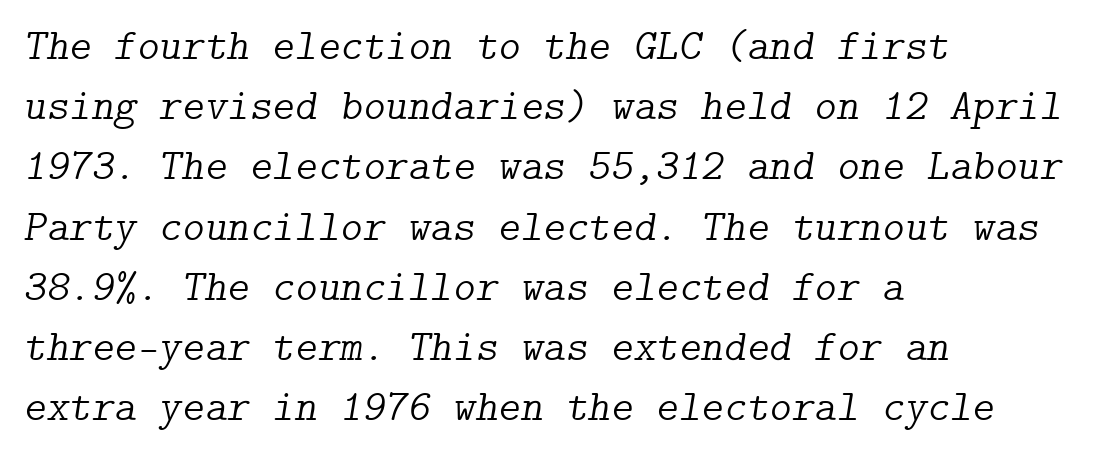
Q: Is the text bold? A: No.
Q: Is the text italic (slanted)? A: Yes, it leans right by about 9 degrees.
Q: Is the typeface a serif or a sans-serif typeface? A: Serif.
Q: Is the text underlined? A: No.
Q: How is the paragraph aligned? A: Left-aligned.
Q: Is the spacing between letters normal or unusually wide? A: Normal.
Q: Is the spacing between lines tight, normal or loose? A: Normal.
Q: Width (condensed, normal, or wide)? A: Normal.
Q: Stroke contrast? A: Low.
Q: x-height? A: Medium.
